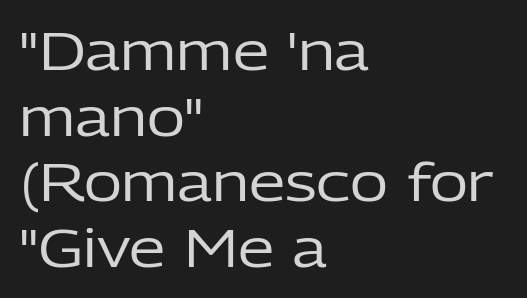
Q: Is the text bold? A: No.
Q: Is the text italic (slanted)? A: No, it is upright.
Q: Is the typeface a serif or a sans-serif typeface? A: Sans-serif.
Q: Is the text underlined? A: No.
Q: How is the paragraph aligned? A: Left-aligned.
Q: Is the spacing between letters normal or unusually wide? A: Normal.
Q: Is the spacing between lines tight, normal or loose? A: Normal.
Q: Width (condensed, normal, or wide)? A: Normal.
Q: Stroke contrast? A: Low.
Q: x-height? A: Medium.
Q: Monospaced? A: No.
